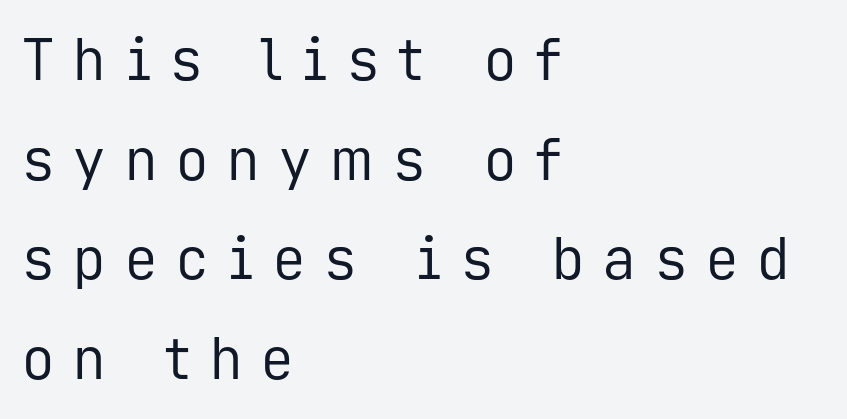
The image shows 57 px regular-weight sans-serif type, upright, monospaced; set left-aligned, line spacing 1.75x, unusually wide letter spacing (+0.3 em), not underlined; low stroke contrast and a medium x-height.
